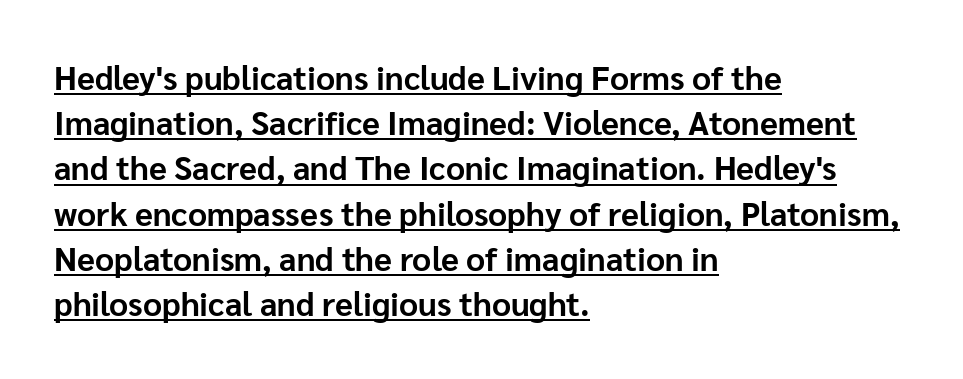
{"serif": "no", "italic": "no", "bold": "yes", "weight": "bold", "width": "normal", "stroke_contrast": "low", "x_height": "medium", "monospaced": "no", "underline": "yes", "align": "left", "line_spacing": "normal", "line_spacing_ratio": 1.37, "letter_spacing": "normal", "letter_spacing_em": 0.0, "glyph_px": 33}
